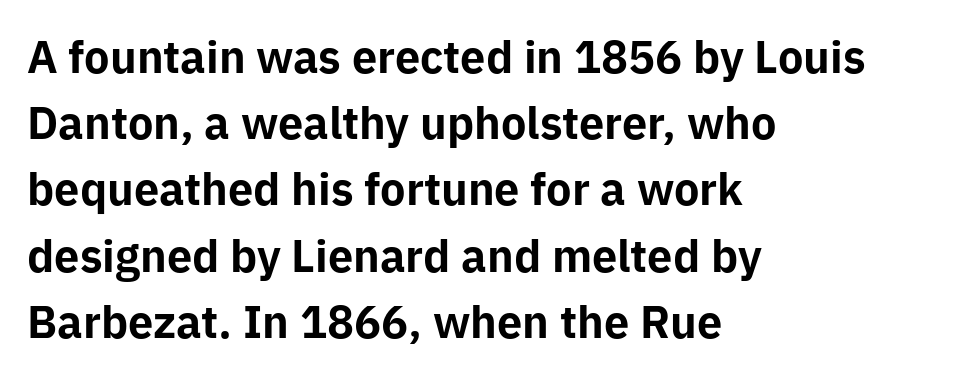
The image shows 43 px bold sans-serif type, upright; set left-aligned, normal line spacing (1.54x), normal letter spacing, not underlined; low stroke contrast and a medium x-height.
